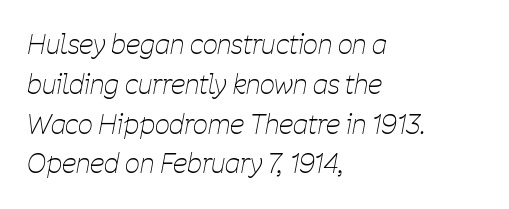
{"italic": "yes", "lean": "right", "slant_degrees": 11, "bold": "no", "underline": "no", "align": "left", "line_spacing": "normal", "line_spacing_ratio": 1.53, "letter_spacing": "normal", "letter_spacing_em": 0.0, "glyph_px": 26}
